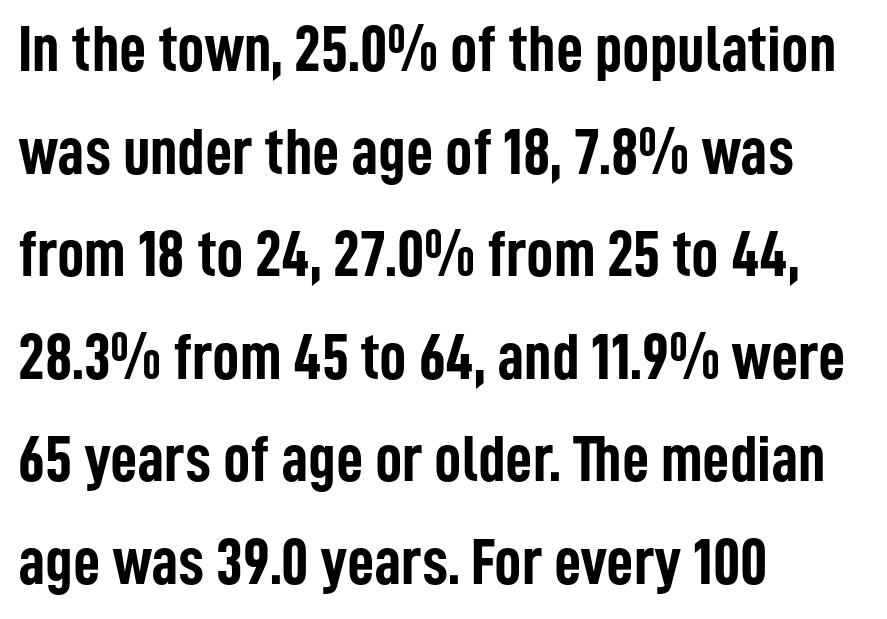
Q: Is the text bold? A: Yes.
Q: Is the text italic (slanted)? A: No, it is upright.
Q: Is the typeface a serif or a sans-serif typeface? A: Sans-serif.
Q: Is the text underlined? A: No.
Q: How is the paragraph aligned? A: Left-aligned.
Q: Is the spacing between letters normal or unusually wide? A: Normal.
Q: Is the spacing between lines tight, normal or loose? A: Normal.
Q: Width (condensed, normal, or wide)? A: Condensed.
Q: Stroke contrast? A: Low.
Q: x-height? A: Medium.
Q: Monospaced? A: No.
